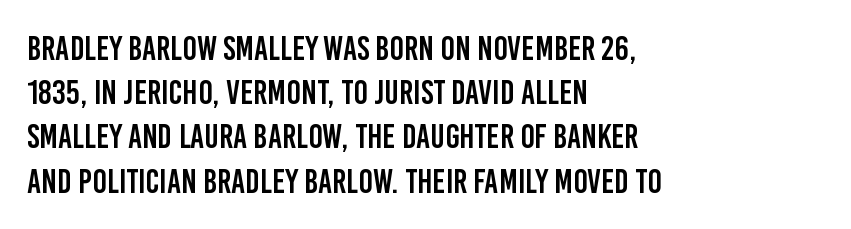
{"serif": "no", "italic": "no", "width": "condensed", "stroke_contrast": "low", "x_height": "large", "monospaced": "no", "underline": "no", "align": "left", "line_spacing": "normal", "line_spacing_ratio": 1.3, "letter_spacing": "normal", "letter_spacing_em": 0.0, "glyph_px": 34}
